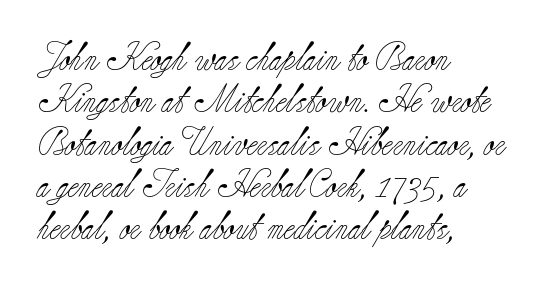
Q: Is the text bold? A: No.
Q: Is the text italic (slanted)? A: Yes.
Q: Is the typeface a serif or a sans-serif typeface? A: Serif.
Q: Is the text underlined? A: No.
Q: How is the paragraph aligned? A: Left-aligned.
Q: Is the spacing between letters normal or unusually wide? A: Normal.
Q: Is the spacing between lines tight, normal or loose? A: Normal.
Q: Width (condensed, normal, or wide)? A: Normal.
Q: Stroke contrast? A: Low.
Q: x-height? A: Small.
Q: Monospaced? A: No.
